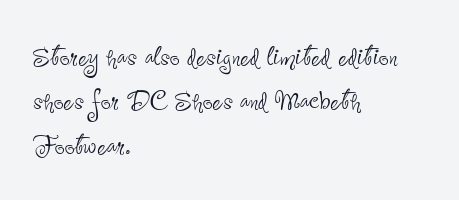
Q: Is the text bold? A: No.
Q: Is the text italic (slanted)? A: Yes.
Q: Is the typeface a serif or a sans-serif typeface? A: Sans-serif.
Q: Is the text underlined? A: No.
Q: How is the paragraph aligned? A: Left-aligned.
Q: Is the spacing between letters normal or unusually wide? A: Normal.
Q: Is the spacing between lines tight, normal or loose? A: Normal.
Q: Width (condensed, normal, or wide)? A: Condensed.
Q: Stroke contrast? A: Low.
Q: x-height? A: Small.
Q: Monospaced? A: No.
